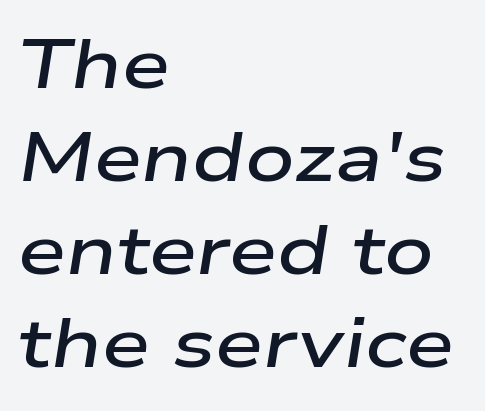
The image shows 69 px semibold, wide type, italic (leaning right); set left-aligned, normal line spacing (1.35x), normal letter spacing, not underlined; low stroke contrast and a medium x-height.
